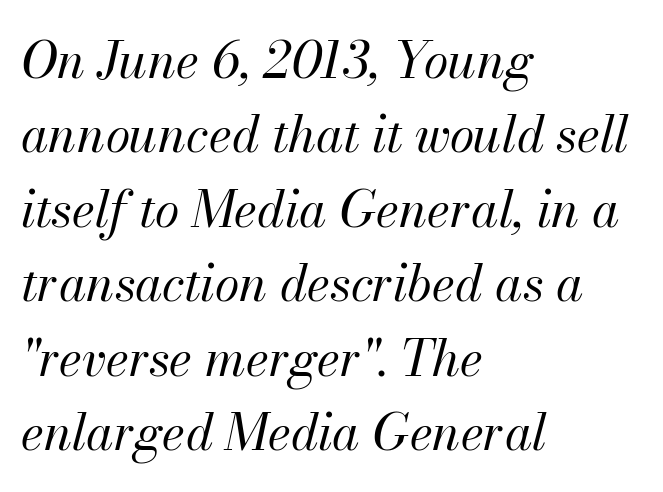
Q: Is the text bold? A: No.
Q: Is the text italic (slanted)? A: Yes, it leans right by about 13 degrees.
Q: Is the text underlined? A: No.
Q: How is the paragraph aligned? A: Left-aligned.
Q: Is the spacing between letters normal or unusually wide? A: Normal.
Q: Is the spacing between lines tight, normal or loose? A: Normal.
Q: Width (condensed, normal, or wide)? A: Normal.
Q: Stroke contrast? A: Medium.
Q: x-height? A: Small.
Q: Monospaced? A: No.
